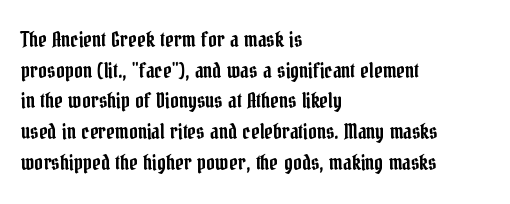
Style check: upright. Quick note: interline space is typical. This sample uses plain, unmodified letter spacing. In CSS terms this would be text-align: left.
